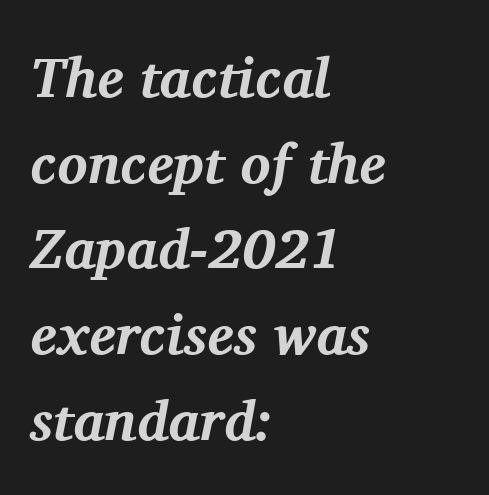
{"serif": "yes", "italic": "yes", "lean": "right", "slant_degrees": 11, "bold": "yes", "weight": "bold", "width": "normal", "stroke_contrast": "medium", "x_height": "medium", "monospaced": "no", "underline": "no", "align": "left", "line_spacing": "normal", "line_spacing_ratio": 1.53, "letter_spacing": "normal", "letter_spacing_em": 0.0, "glyph_px": 56}
